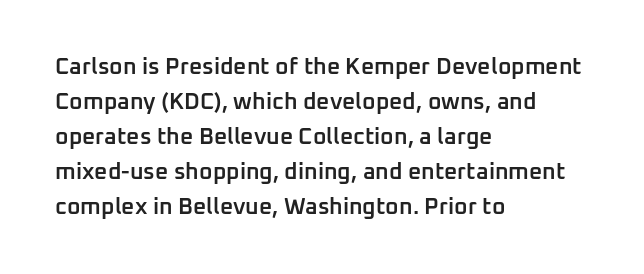
Q: Is the text bold? A: Semi-bold.
Q: Is the text italic (slanted)? A: No, it is upright.
Q: Is the text underlined? A: No.
Q: How is the paragraph aligned? A: Left-aligned.
Q: Is the spacing between letters normal or unusually wide? A: Normal.
Q: Is the spacing between lines tight, normal or loose? A: Normal.
